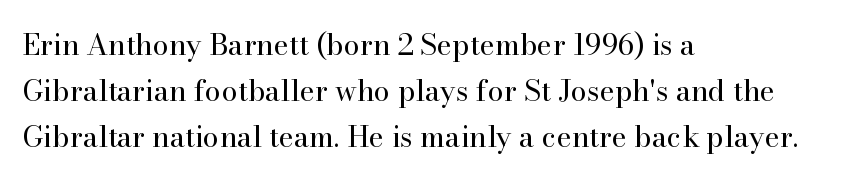
The image shows 29 px regular-weight serif type, upright; set left-aligned, normal line spacing (1.58x), normal letter spacing, not underlined; high stroke contrast and a small x-height.
